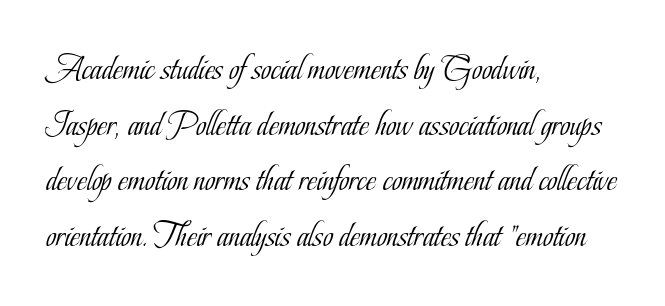
The image shows 35 px light, condensed serif type; set left-aligned, normal line spacing (1.59x), normal letter spacing, not underlined; low stroke contrast and a small x-height.
